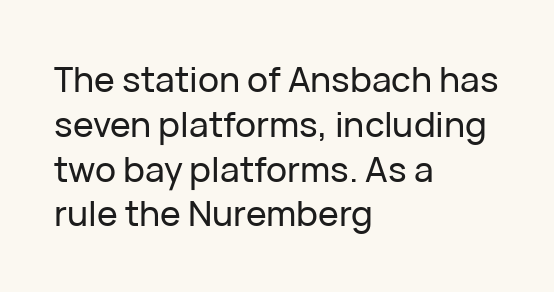
{"serif": "no", "italic": "no", "width": "normal", "stroke_contrast": "low", "x_height": "medium", "monospaced": "no", "underline": "no", "align": "left", "line_spacing": "normal", "line_spacing_ratio": 1.28, "letter_spacing": "normal", "letter_spacing_em": 0.0, "glyph_px": 35}
